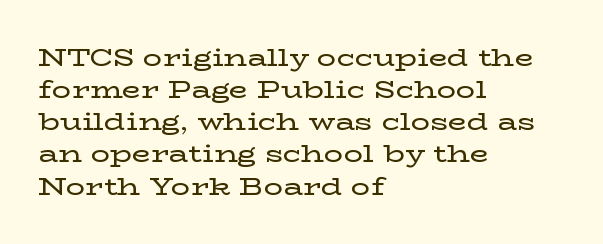
Q: Is the text italic (slanted)? A: No, it is upright.
Q: Is the text underlined? A: No.
Q: How is the paragraph aligned? A: Left-aligned.
Q: Is the spacing between letters normal or unusually wide? A: Normal.
Q: Is the spacing between lines tight, normal or loose? A: Normal.
